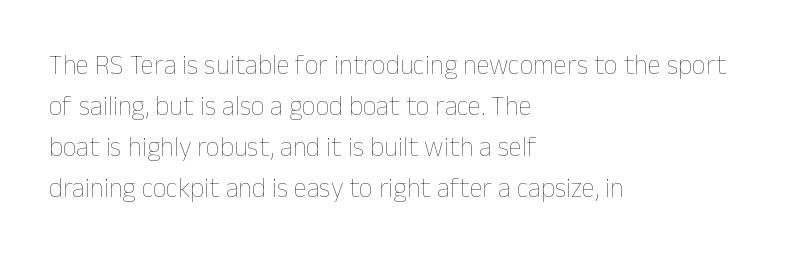
On a weight scale, this lands at 450 or below. The passage shown has conventional tracking throughout. A normal amount of white space separates one row of letters from the next. The rag falls on the right side of this text block.
